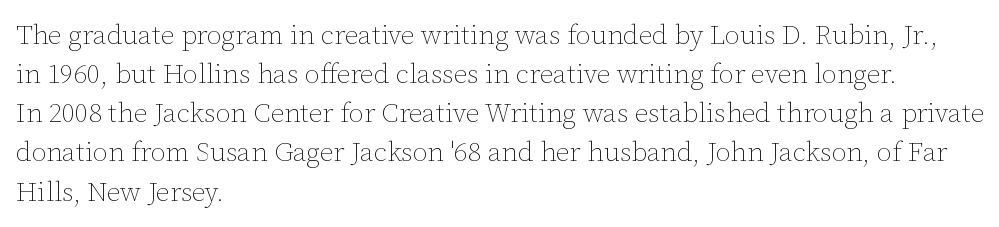
{"italic": "no", "bold": "no", "underline": "no", "align": "left", "line_spacing": "normal", "line_spacing_ratio": 1.45, "letter_spacing": "normal", "letter_spacing_em": 0.0, "glyph_px": 27}
